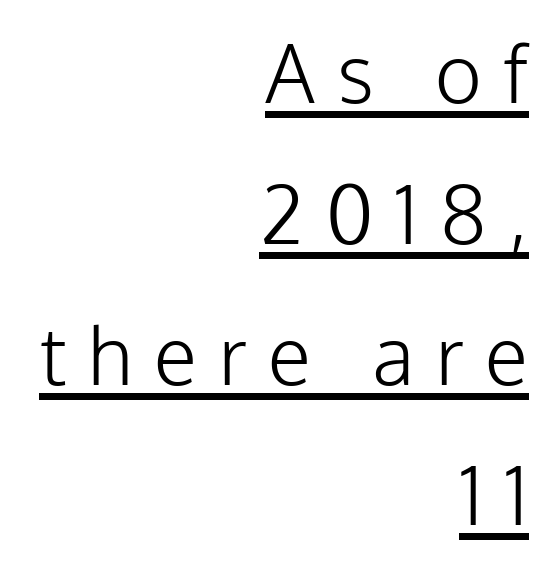
The image shows 80 px light sans-serif type, upright; set right-aligned, line spacing 1.76x, unusually wide letter spacing (+0.27 em), underlined; low stroke contrast and a medium x-height.
